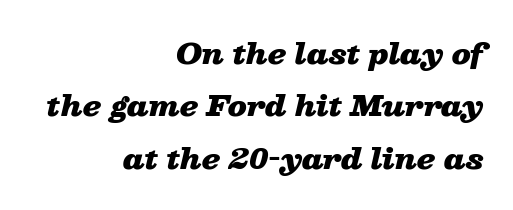
Here the designer chose a conventional face with non-uniform glyph widths. The rendering applies a slant to the glyphs. Strokes here are thick enough to call this a true bold. Line endings align vertically; line beginnings do not. Lines of text with bare space underneath.
